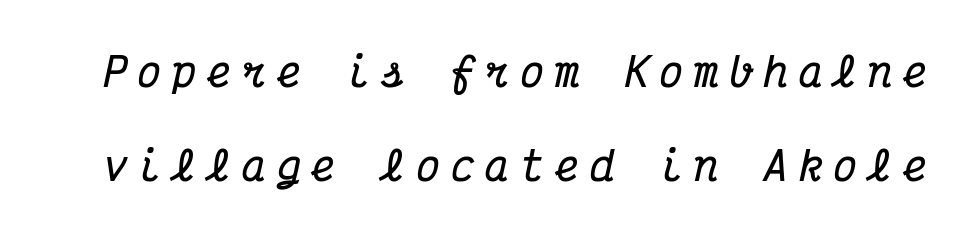
{"serif": "yes", "italic": "yes", "lean": "right", "slant_degrees": 12, "bold": "yes", "weight": "bold", "width": "condensed", "stroke_contrast": "medium", "x_height": "medium", "monospaced": "yes", "underline": "no", "line_spacing": "loose", "line_spacing_ratio": 2.36, "letter_spacing": "wide", "letter_spacing_em": 0.27, "glyph_px": 40}
